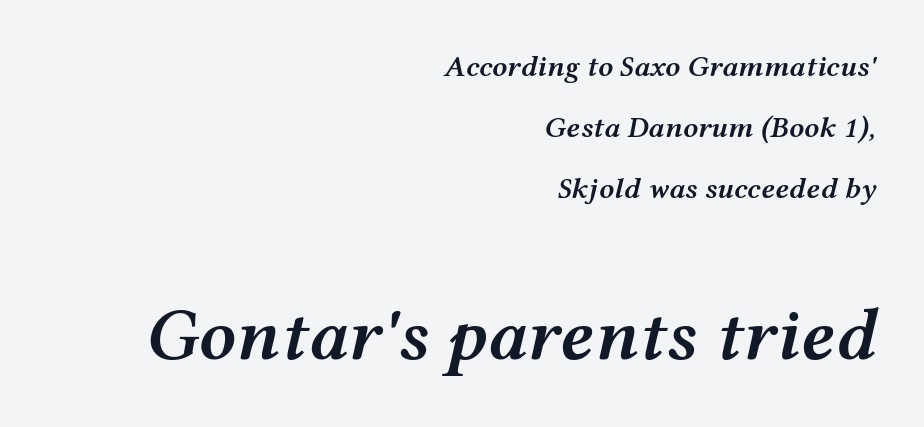
Q: Is the text bold? A: Semi-bold.
Q: Is the text italic (slanted)? A: Yes, it leans right by about 12 degrees.
Q: Is the text underlined? A: No.
Q: How is the paragraph aligned? A: Right-aligned.
Q: Is the spacing between letters normal or unusually wide? A: Normal.
Q: Is the spacing between lines tight, normal or loose? A: Loose.
Q: Which block of text is set in a larger size, the first (top) or the second (bottom)? A: The second (bottom) one.
Q: Width (condensed, normal, or wide)? A: Wide.
Q: Stroke contrast? A: Medium.
Q: x-height? A: Medium.
Q: Monospaced? A: No.
